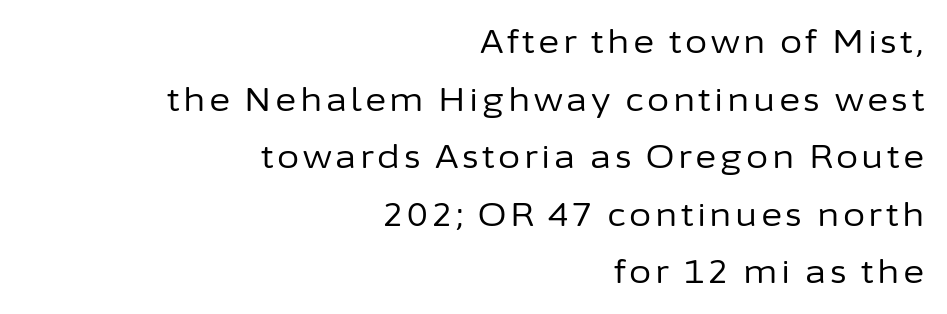
Q: Is the text bold? A: No.
Q: Is the text italic (slanted)? A: No, it is upright.
Q: Is the typeface a serif or a sans-serif typeface? A: Sans-serif.
Q: Is the text underlined? A: No.
Q: How is the paragraph aligned? A: Right-aligned.
Q: Width (condensed, normal, or wide)? A: Normal.
Q: Stroke contrast? A: Low.
Q: x-height? A: Medium.
Q: Monospaced? A: No.
